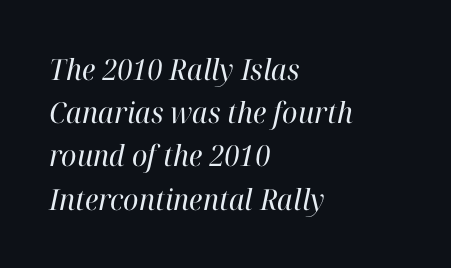
{"serif": "yes", "italic": "yes", "lean": "right", "slant_degrees": 12, "bold": "no", "weight": "regular", "width": "normal", "stroke_contrast": "high", "x_height": "medium", "monospaced": "no", "underline": "no", "align": "left", "line_spacing": "normal", "line_spacing_ratio": 1.49, "letter_spacing": "normal", "letter_spacing_em": 0.0, "glyph_px": 29}
